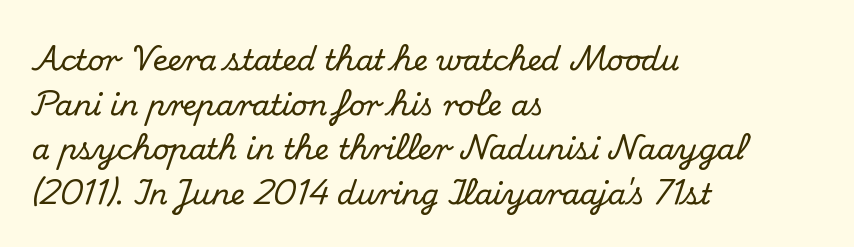
Q: Is the text italic (slanted)? A: Yes.
Q: Is the typeface a serif or a sans-serif typeface? A: Serif.
Q: Is the text underlined? A: No.
Q: How is the paragraph aligned? A: Left-aligned.
Q: Is the spacing between letters normal or unusually wide? A: Normal.
Q: Is the spacing between lines tight, normal or loose? A: Normal.
Q: Width (condensed, normal, or wide)? A: Normal.
Q: Stroke contrast? A: Medium.
Q: x-height? A: Small.
Q: Monospaced? A: No.
